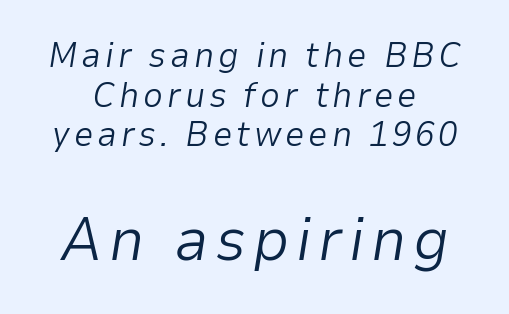
{"italic": "yes", "lean": "right", "slant_degrees": 9, "bold": "no", "weight": "light", "width": "normal", "stroke_contrast": "low", "x_height": "medium", "monospaced": "no", "underline": "no", "line_spacing": "tight", "line_spacing_ratio": 1.13, "larger_block": "second", "size_ratio": 1.74, "glyph_px": 61}
